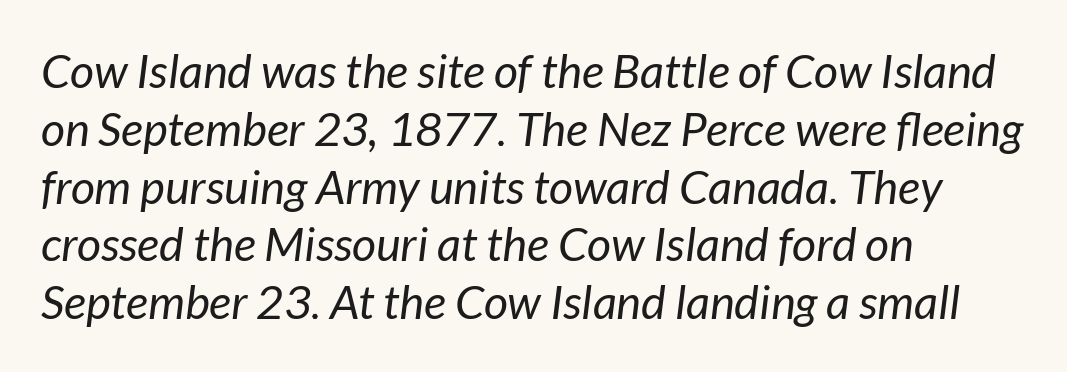
You could call the tracking neutral — neither tight nor loose. The compositor pushed each line to the left boundary. Descenders are the only things crossing below the line. Letters have the restrained weight of plain body copy at most. Spacing verdict: proportional, widths tailored to each character. The passage shown leans; its letterforms are oblique.
